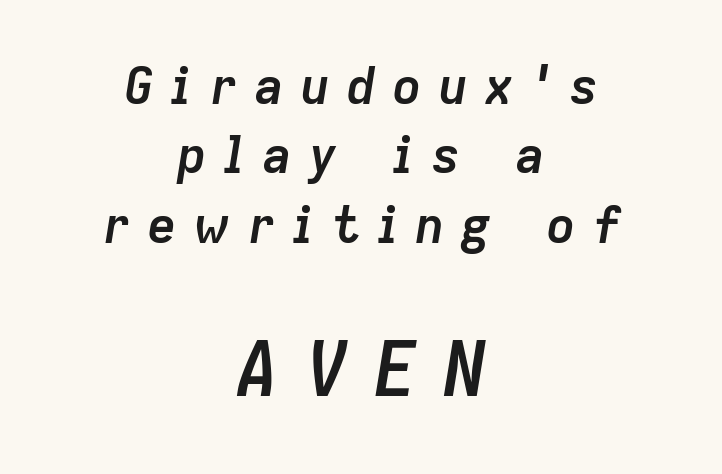
The rendering enlarges the type as you move from the upper chunk to the lower. Typeset on center — no edge is straight. The line-height multiplier appears to be the usual default. This sample uses expanded letter spacing, leaving extra air between glyphs. Rule under the text: the space is simply empty. These lines are rendered in a variable-pitch font.
